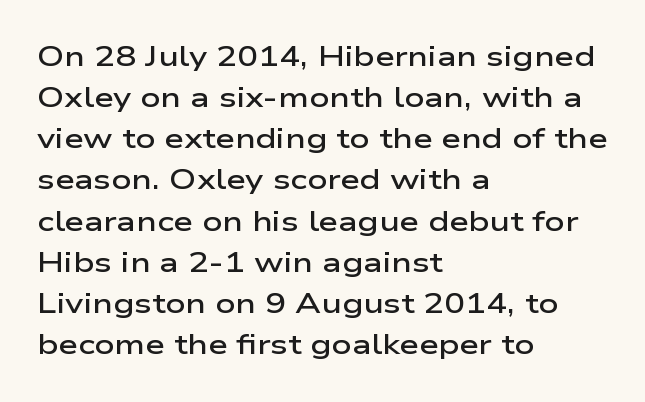
{"serif": "no", "italic": "no", "bold": "semi", "weight": "semibold", "width": "wide", "stroke_contrast": "low", "x_height": "medium", "monospaced": "no", "underline": "no", "align": "left", "line_spacing": "normal", "line_spacing_ratio": 1.47, "letter_spacing": "normal", "letter_spacing_em": 0.0, "glyph_px": 28}
